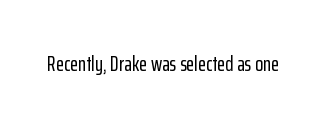
{"italic": "no", "underline": "no", "letter_spacing": "normal", "letter_spacing_em": 0.0, "glyph_px": 21}
